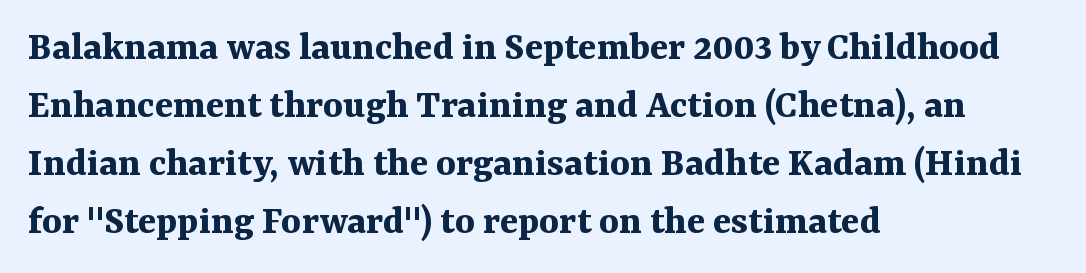
{"serif": "yes", "italic": "no", "bold": "yes", "weight": "bold", "width": "normal", "stroke_contrast": "medium", "x_height": "medium", "monospaced": "no", "underline": "no", "align": "left", "line_spacing": "normal", "line_spacing_ratio": 1.38, "letter_spacing": "normal", "letter_spacing_em": 0.0, "glyph_px": 42}
